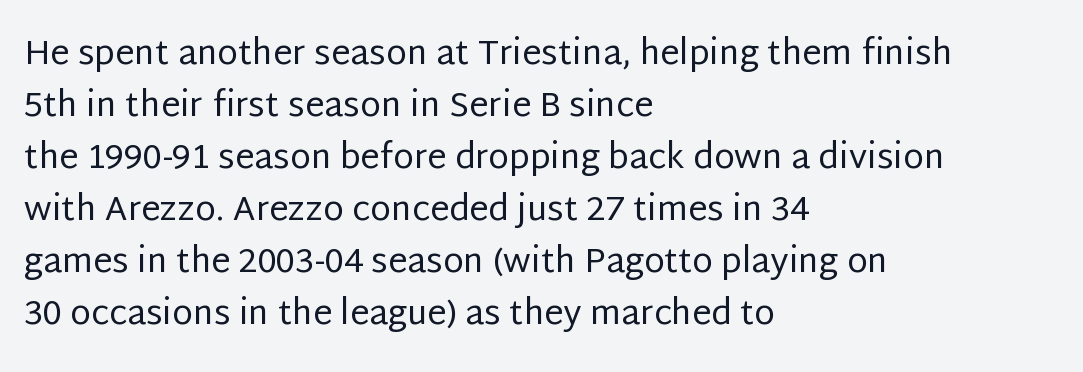
{"serif": "no", "italic": "no", "bold": "no", "weight": "regular", "width": "normal", "stroke_contrast": "low", "x_height": "large", "monospaced": "no", "underline": "no", "align": "left", "line_spacing": "normal", "line_spacing_ratio": 1.53, "letter_spacing": "normal", "letter_spacing_em": 0.0, "glyph_px": 34}
